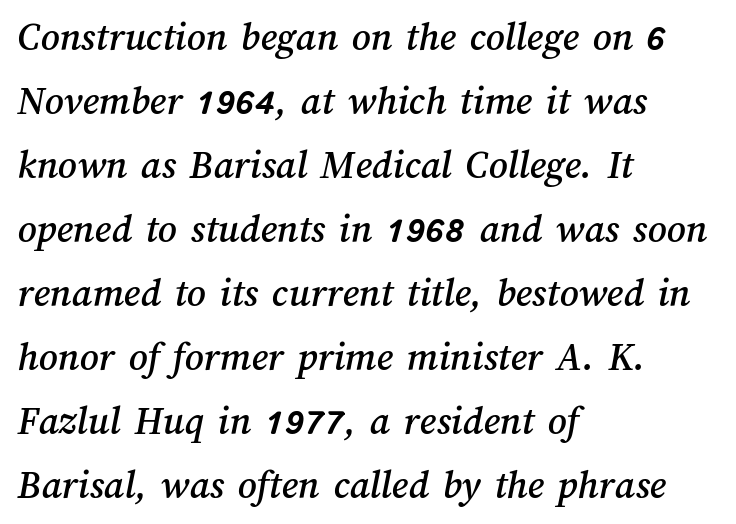
The passage shown is not underscored anywhere. In CSS terms this would be text-align: left. The horizontal fit of the characters is conventional and even. A typesetter would call this proportional, since set widths differ per character.
